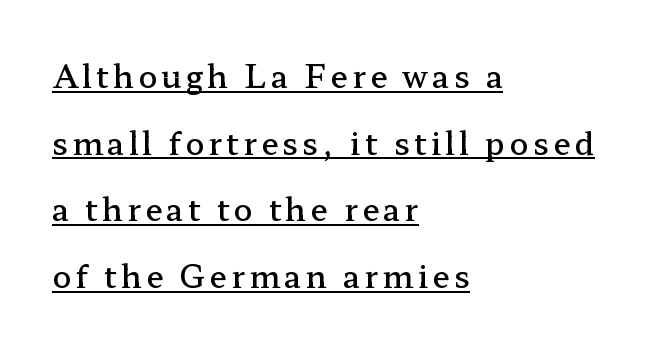
Every letter is mildly thick-stroked: semibold rather than bold. The lettering stays uniformly vertical, giving the passage a roman look. Each line starts at the same left margin while the right side varies. You could not count columns in this text — the font is proportionally spaced. Glance below the letters and you will spot a drawn line.
